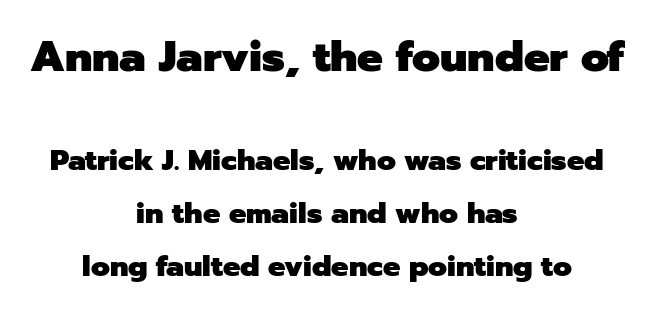
Q: Is the text bold? A: Yes.
Q: Is the text italic (slanted)? A: No, it is upright.
Q: Is the typeface a serif or a sans-serif typeface? A: Sans-serif.
Q: Is the text underlined? A: No.
Q: How is the paragraph aligned? A: Centered.
Q: Is the spacing between letters normal or unusually wide? A: Normal.
Q: Which block of text is set in a larger size, the first (top) or the second (bottom)? A: The first (top) one.
Q: Width (condensed, normal, or wide)? A: Normal.
Q: Stroke contrast? A: Low.
Q: x-height? A: Medium.
Q: Monospaced? A: No.
